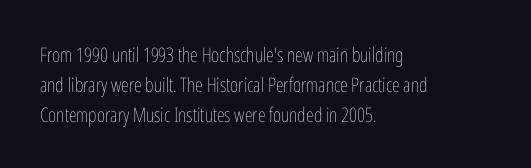
The face looks like a standard text weight, possibly lighter. A normal amount of white space separates one row of letters from the next. Line beginnings align vertically; line endings do not. The horizontal fit of the characters is conventional and even. The passage shown is not underscored anywhere.
